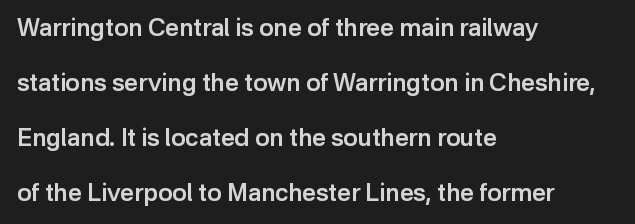
Q: Is the text bold? A: Semi-bold.
Q: Is the text italic (slanted)? A: No, it is upright.
Q: Is the text underlined? A: No.
Q: How is the paragraph aligned? A: Left-aligned.
Q: Is the spacing between letters normal or unusually wide? A: Normal.
Q: Is the spacing between lines tight, normal or loose? A: Loose.
